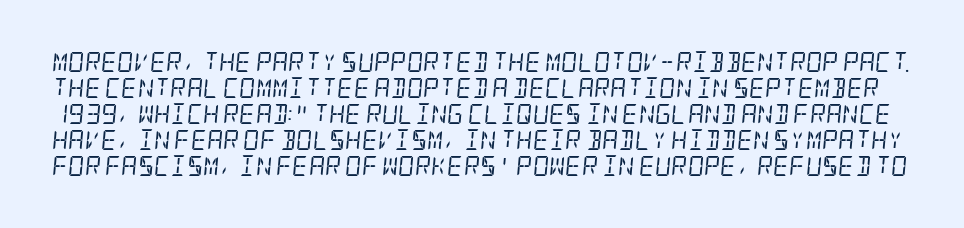
The image shows 20 px text type, italic (leaning right); set normal line spacing (1.3x), normal letter spacing, not underlined.
